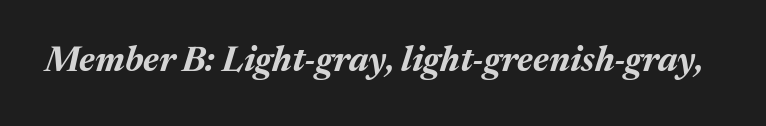
Would a proofreader flag this as italicized? Yes. Letter spacing: default. Emphasis by weight is at full strength: bold. A typesetter would call this proportional, since set widths differ per character. The specimen omits any rule beneath the text block's lines.
